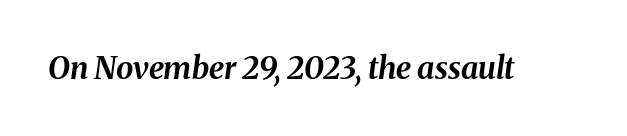
The image shows 31 px bold type, italic (leaning right); set normal letter spacing, not underlined; medium stroke contrast and a medium x-height.
